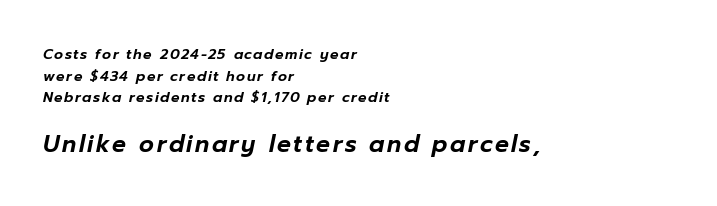
The image shows 23 px text type, italic (leaning right); set left-aligned, normal line spacing (1.55x), not underlined; the second (bottom) block is 1.64x larger.
